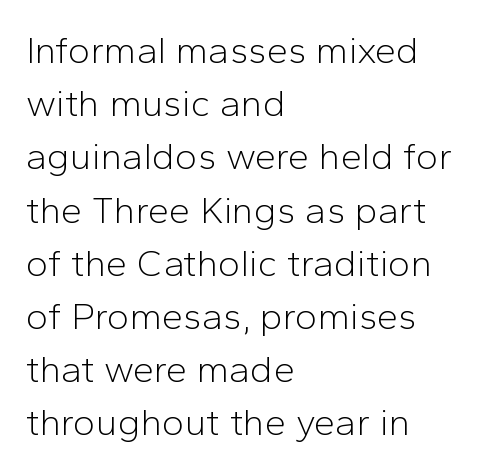
If you measured baseline to baseline, you'd find a middling distance. Is the block centered? No — it sits flush against the left margin. This rendering employs a face without finishing strokes, i.e., a sans-serif. The tracking reads as untouched default to a designer's eye. Has an underline been added? It has not. The rendering uses natural spacing where letterforms have individual widths.
